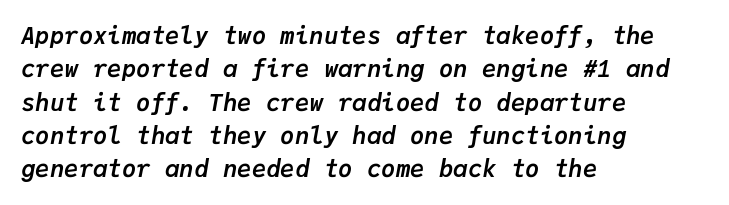
The image shows 24 px bold type, italic (leaning right); set left-aligned, normal line spacing (1.39x), normal letter spacing, not underlined.
